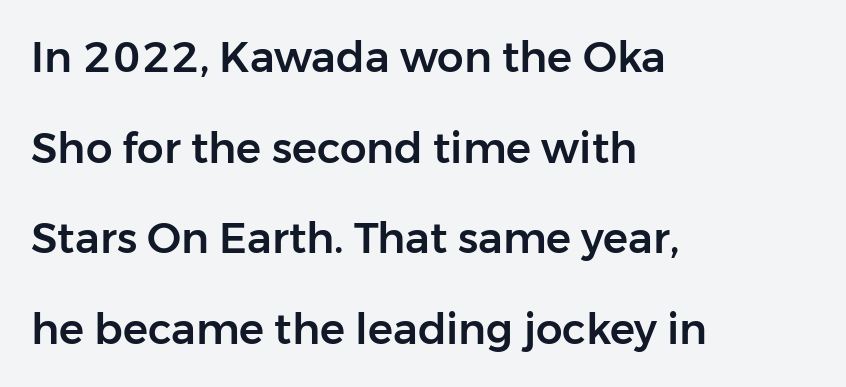
Q: Is the text italic (slanted)? A: No, it is upright.
Q: Is the typeface a serif or a sans-serif typeface? A: Sans-serif.
Q: Is the text underlined? A: No.
Q: How is the paragraph aligned? A: Left-aligned.
Q: Is the spacing between letters normal or unusually wide? A: Normal.
Q: Is the spacing between lines tight, normal or loose? A: Loose.
Q: Width (condensed, normal, or wide)? A: Normal.
Q: Stroke contrast? A: Low.
Q: x-height? A: Medium.
Q: Monospaced? A: No.
